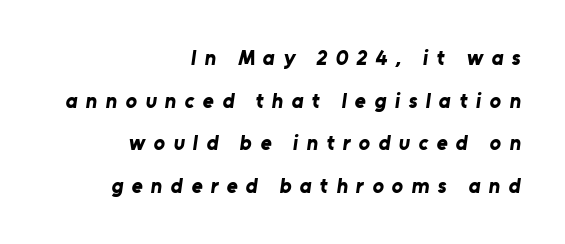
The text block is weighted toward the right margin, trailing off unevenly leftward. These lines stand farther apart than default settings would place them. Honestly, there is no underline to notice here at all. The face used here has the dense, thick strokes of a bold.
